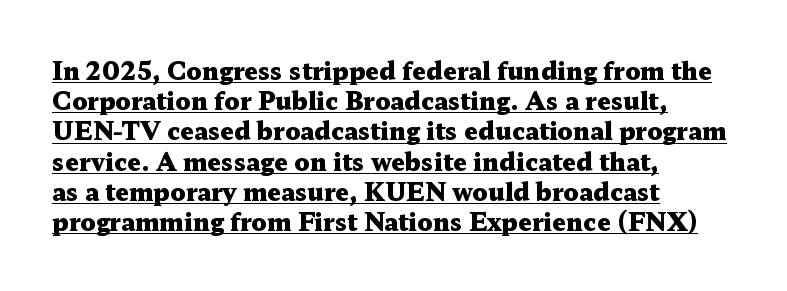
Q: Is the text bold? A: Yes.
Q: Is the text italic (slanted)? A: No, it is upright.
Q: Is the text underlined? A: Yes.
Q: How is the paragraph aligned? A: Left-aligned.
Q: Is the spacing between letters normal or unusually wide? A: Normal.
Q: Is the spacing between lines tight, normal or loose? A: Normal.
